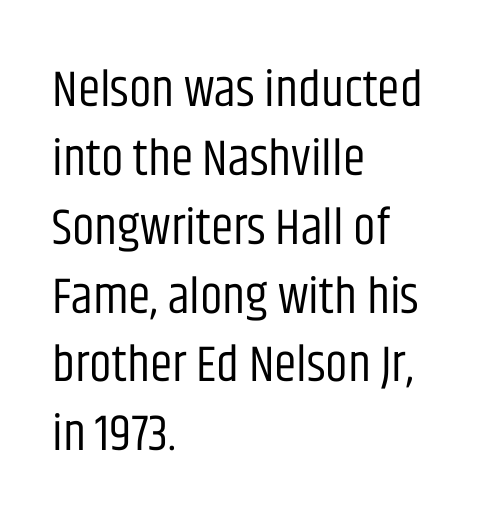
{"serif": "no", "italic": "no", "bold": "no", "weight": "regular", "width": "condensed", "stroke_contrast": "low", "x_height": "large", "monospaced": "no", "underline": "no", "align": "left", "line_spacing": "normal", "line_spacing_ratio": 1.35, "letter_spacing": "normal", "letter_spacing_em": 0.0, "glyph_px": 51}
